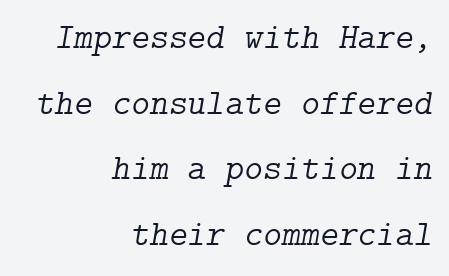
Q: Is the text bold? A: No.
Q: Is the text italic (slanted)? A: Yes, it leans right by about 9 degrees.
Q: Is the typeface a serif or a sans-serif typeface? A: Serif.
Q: Is the text underlined? A: No.
Q: How is the paragraph aligned? A: Right-aligned.
Q: Is the spacing between letters normal or unusually wide? A: Normal.
Q: Width (condensed, normal, or wide)? A: Normal.
Q: Stroke contrast? A: Low.
Q: x-height? A: Medium.
